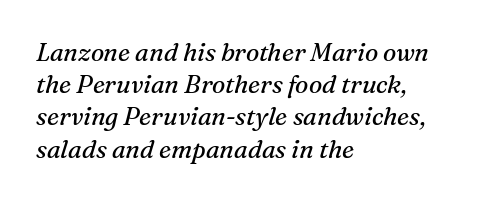
The image shows 25 px text type, italic (leaning right); set left-aligned, normal line spacing (1.29x), normal letter spacing, not underlined.
